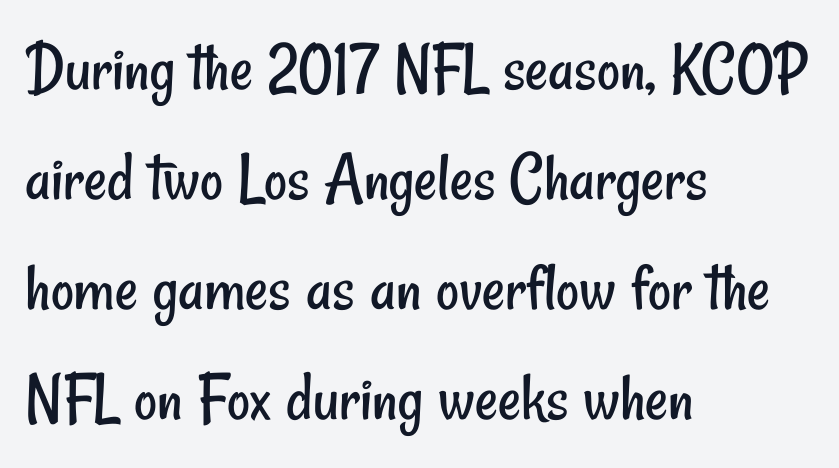
Notice how the passage keeps a crisp vertical edge on the left only. This is sans-serif lettering, the kind often seen on screens and signage. Nothing unusual about the tracking: characters are spaced as the font intends. Letters rest on an invisible, unmarked baseline. The vertical gap from one line to the next is medium. Stroke thickness stays within the range of a standard reading face or lighter.
